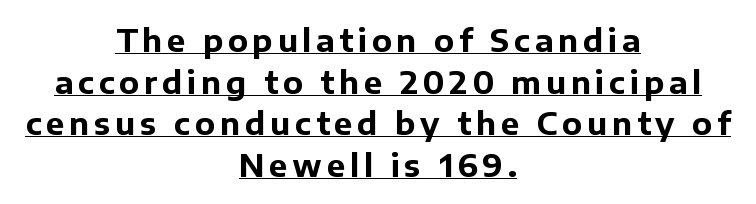
Posture: upright roman. Casual observation: everything's sitting right in the middle. To sum up the face: it is a sans, with no serifs. A dark, heavy texture on the line: the type is bold. This sample has the flowing, uneven cadence of proportional lettering.
